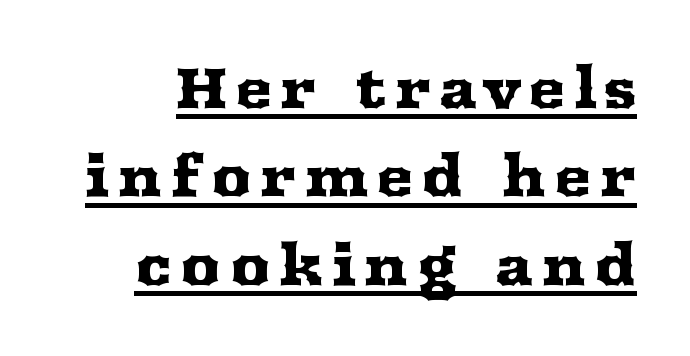
The image shows 56 px wide serif type, upright; set normal line spacing (1.58x), underlined; medium stroke contrast and a medium x-height.
